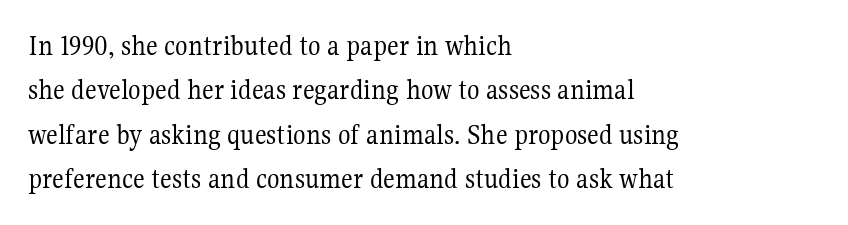
The image shows 29 px regular-weight serif type, upright; set left-aligned, normal line spacing (1.53x), normal letter spacing, not underlined; medium stroke contrast and a medium x-height.
